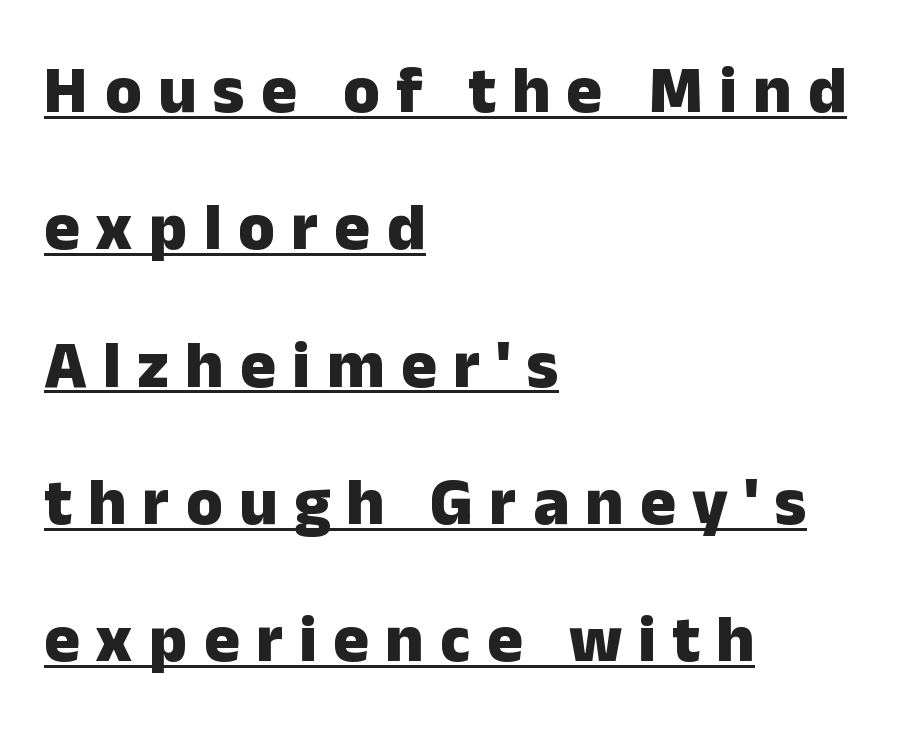
The image shows 67 px heavy sans-serif type, upright; set left-aligned, loose line spacing (2.05x), unusually wide letter spacing (+0.24 em), underlined; low stroke contrast and a medium x-height.
